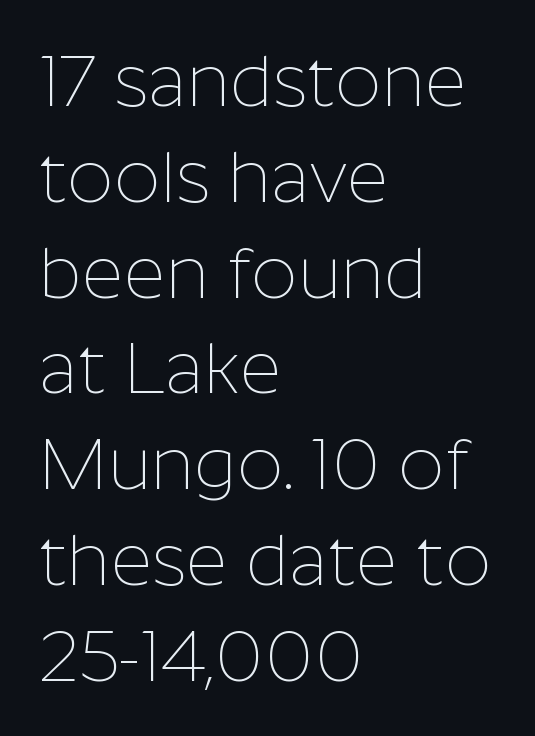
Q: Is the text bold? A: No.
Q: Is the text italic (slanted)? A: No, it is upright.
Q: Is the typeface a serif or a sans-serif typeface? A: Sans-serif.
Q: Is the text underlined? A: No.
Q: How is the paragraph aligned? A: Left-aligned.
Q: Is the spacing between letters normal or unusually wide? A: Normal.
Q: Is the spacing between lines tight, normal or loose? A: Normal.
Q: Width (condensed, normal, or wide)? A: Normal.
Q: Stroke contrast? A: Low.
Q: x-height? A: Medium.
Q: Monospaced? A: No.
